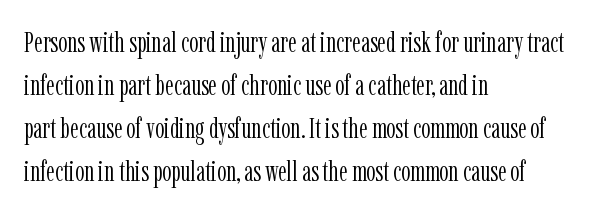
Words appear dense and cohesive because spacing is normal. A roman cut, with each character standing at attention. Is the type heavy? It reads as light-to-regular instead. Letterform terminals end in serifs throughout the passage. The gap between lines stays unmarked.
